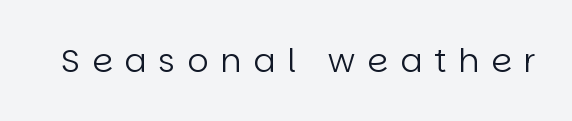
The image shows 33 px regular-weight sans-serif type, upright; set unusually wide letter spacing (+0.36 em), not underlined; low stroke contrast and a large x-height.
